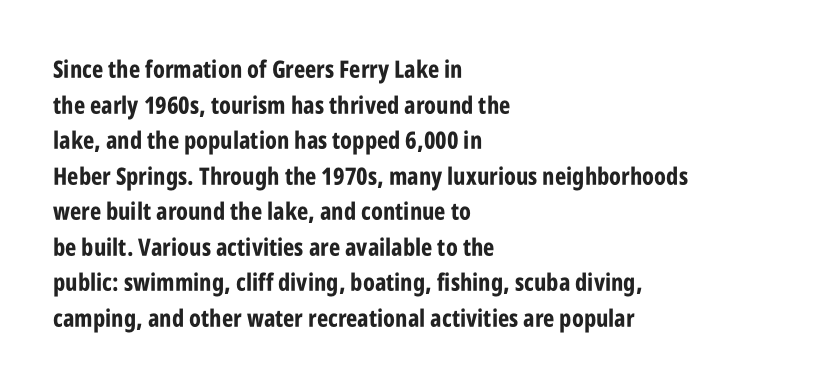
Q: Is the text bold? A: Yes.
Q: Is the text italic (slanted)? A: No, it is upright.
Q: Is the text underlined? A: No.
Q: How is the paragraph aligned? A: Left-aligned.
Q: Is the spacing between letters normal or unusually wide? A: Normal.
Q: Is the spacing between lines tight, normal or loose? A: Normal.
